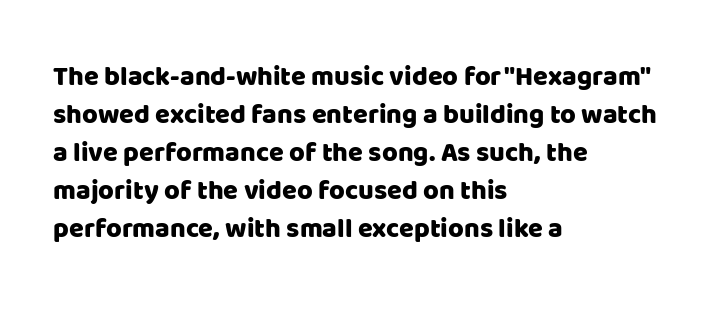
Every stem runs plumb, perpendicular to the baseline. No extra tracking has been applied to these lines. Students, observe: this is what conventionally led text looks like. The rendering anchors every line to the left-hand side. Just letters on the line, the space beneath them empty.
